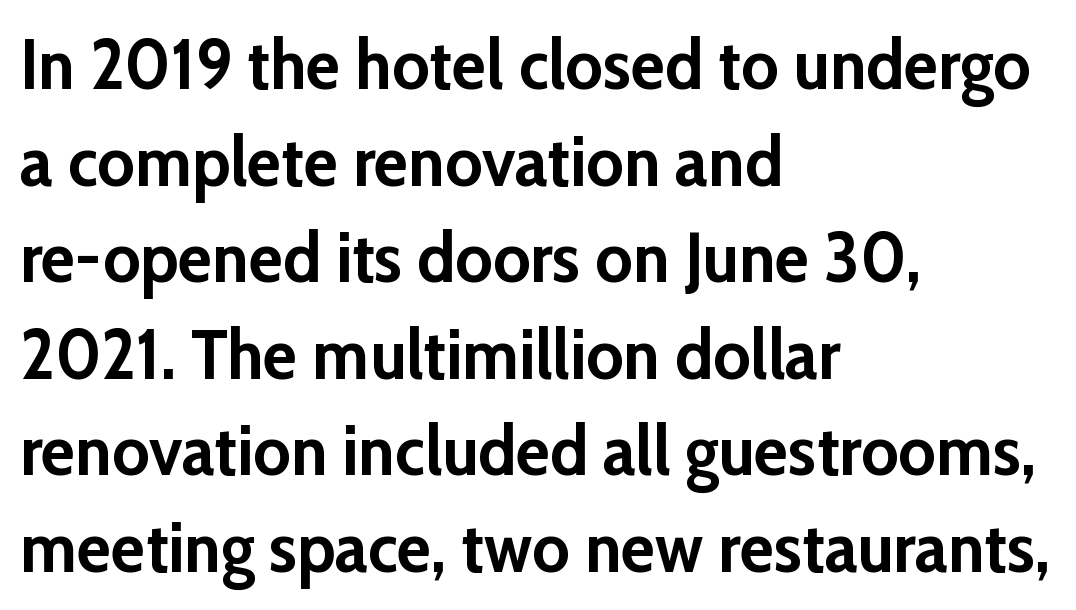
{"serif": "no", "italic": "no", "bold": "yes", "weight": "semibold", "width": "normal", "stroke_contrast": "low", "x_height": "medium", "monospaced": "no", "underline": "no", "align": "left", "line_spacing": "normal", "line_spacing_ratio": 1.36, "letter_spacing": "normal", "letter_spacing_em": 0.0, "glyph_px": 71}
